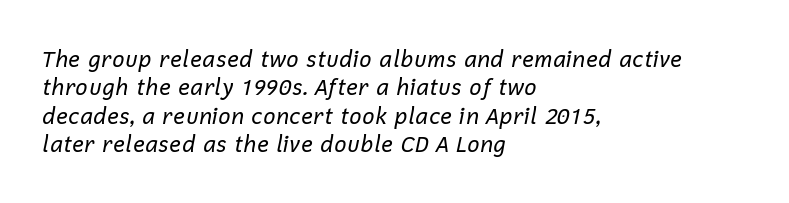
{"italic": "yes", "lean": "right", "slant_degrees": 12, "bold": "no", "underline": "no", "align": "left", "line_spacing": "normal", "line_spacing_ratio": 1.29, "letter_spacing": "normal", "letter_spacing_em": 0.0, "glyph_px": 22}
